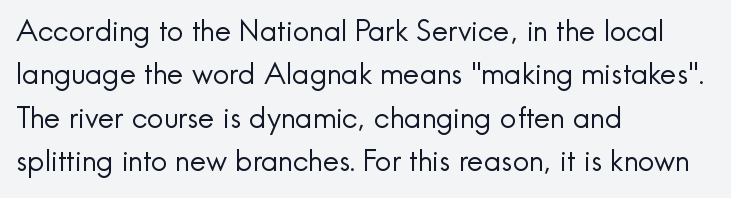
{"serif": "no", "italic": "no", "bold": "no", "weight": "regular", "width": "normal", "x_height": "small", "monospaced": "no", "underline": "no", "align": "left", "line_spacing": "normal", "line_spacing_ratio": 1.5, "letter_spacing": "normal", "letter_spacing_em": 0.0, "glyph_px": 29}
